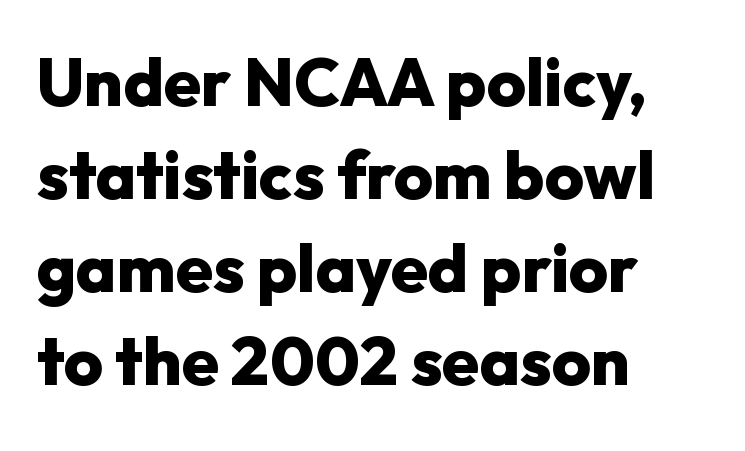
The image shows 67 px heavy sans-serif type, upright; set left-aligned, normal line spacing (1.39x), normal letter spacing, not underlined; low stroke contrast and a medium x-height.
